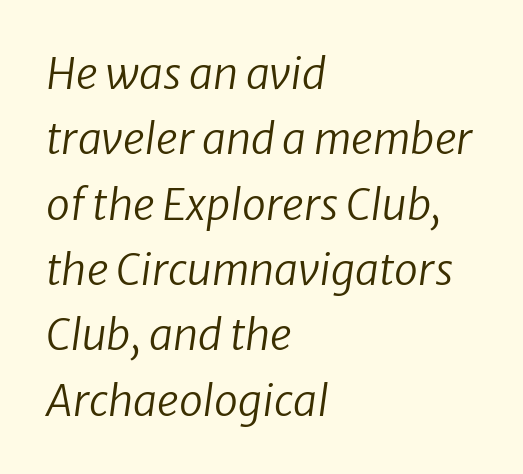
The rendering keeps characters at their native spacing. Think of a printed novel: that variable character pitch is what you see here. Each line starts at the same left margin while the right side varies. This is oblique type, the kind used for emphasis or titles. The face looks like a standard text weight, possibly lighter.
